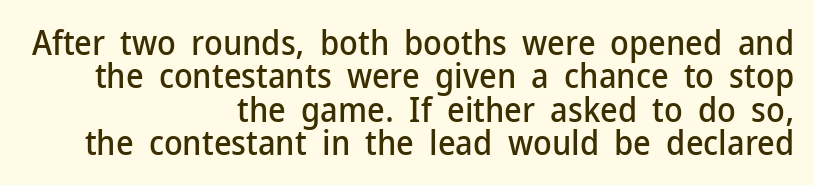
Look at the tracking — it's just the regular setting, nothing added. The specimen reads as upright at a glance. The passage shown is typeset with a sans-serif family. Decoration check: the copy has no underline. You could barely slide anything between these rows. This rendering uses right alignment, leaving the left contour irregular.
